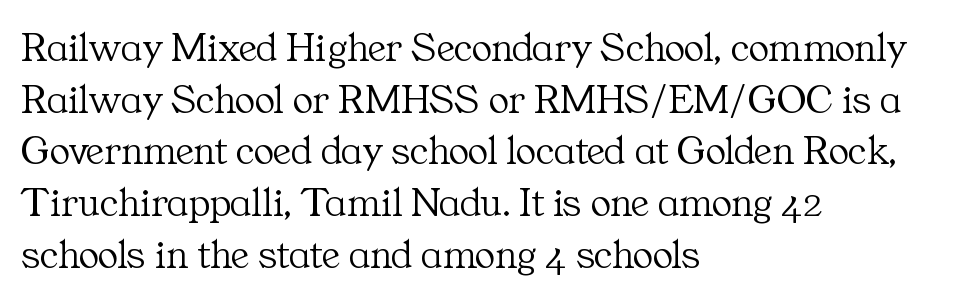
{"serif": "yes", "italic": "no", "bold": "no", "weight": "light", "width": "normal", "stroke_contrast": "medium", "x_height": "medium", "monospaced": "no", "underline": "no", "align": "left", "line_spacing_ratio": 1.23, "letter_spacing": "normal", "letter_spacing_em": 0.0, "glyph_px": 42}
